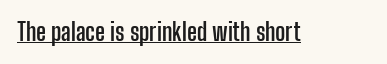
Q: Is the text bold? A: Yes.
Q: Is the text italic (slanted)? A: No, it is upright.
Q: Is the text underlined? A: Yes.
Q: Is the spacing between letters normal or unusually wide? A: Normal.
